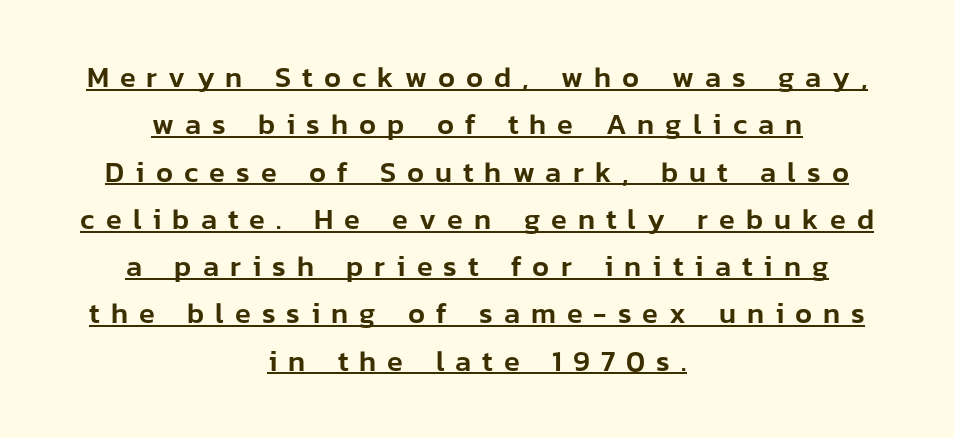
{"serif": "no", "italic": "no", "width": "normal", "stroke_contrast": "low", "x_height": "medium", "monospaced": "no", "underline": "yes", "align": "center", "line_spacing": "normal", "line_spacing_ratio": 1.63, "letter_spacing": "wide", "letter_spacing_em": 0.38, "glyph_px": 29}
